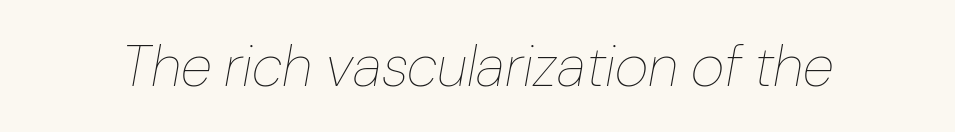
Q: Is the text bold? A: No.
Q: Is the text italic (slanted)? A: Yes, it leans right by about 10 degrees.
Q: Is the text underlined? A: No.
Q: Is the spacing between letters normal or unusually wide? A: Normal.
Q: Width (condensed, normal, or wide)? A: Normal.
Q: Stroke contrast? A: Low.
Q: x-height? A: Medium.
Q: Monospaced? A: No.
